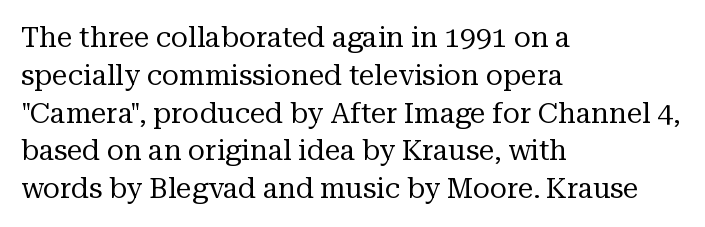
Q: Is the text bold? A: No.
Q: Is the text italic (slanted)? A: No, it is upright.
Q: Is the typeface a serif or a sans-serif typeface? A: Serif.
Q: Is the text underlined? A: No.
Q: How is the paragraph aligned? A: Left-aligned.
Q: Is the spacing between letters normal or unusually wide? A: Normal.
Q: Is the spacing between lines tight, normal or loose? A: Normal.
Q: Width (condensed, normal, or wide)? A: Normal.
Q: Stroke contrast? A: Medium.
Q: x-height? A: Medium.
Q: Monospaced? A: No.
